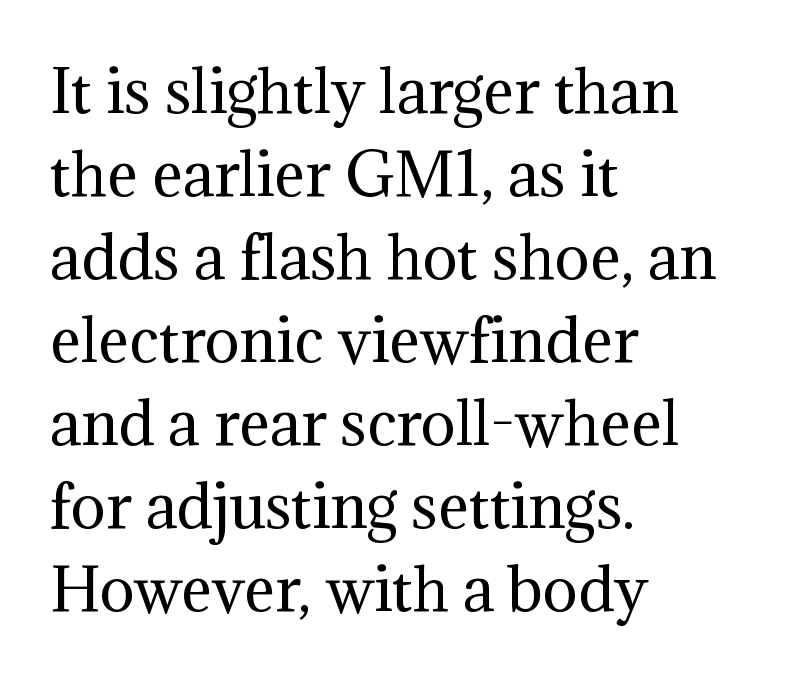
{"serif": "yes", "italic": "no", "bold": "no", "weight": "regular", "width": "normal", "stroke_contrast": "medium", "x_height": "medium", "monospaced": "no", "underline": "no", "align": "left", "line_spacing": "normal", "line_spacing_ratio": 1.43, "letter_spacing": "normal", "letter_spacing_em": 0.0, "glyph_px": 58}
